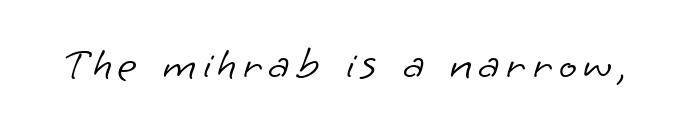
{"serif": "no", "bold": "no", "weight": "light", "width": "normal", "stroke_contrast": "low", "x_height": "small", "monospaced": "no", "underline": "no", "glyph_px": 47}
